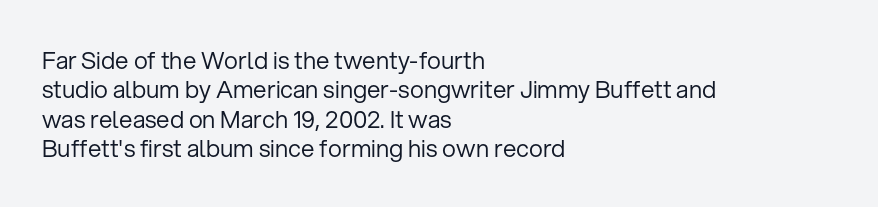
Q: Is the text bold? A: No.
Q: Is the text italic (slanted)? A: No, it is upright.
Q: Is the text underlined? A: No.
Q: How is the paragraph aligned? A: Left-aligned.
Q: Is the spacing between letters normal or unusually wide? A: Normal.
